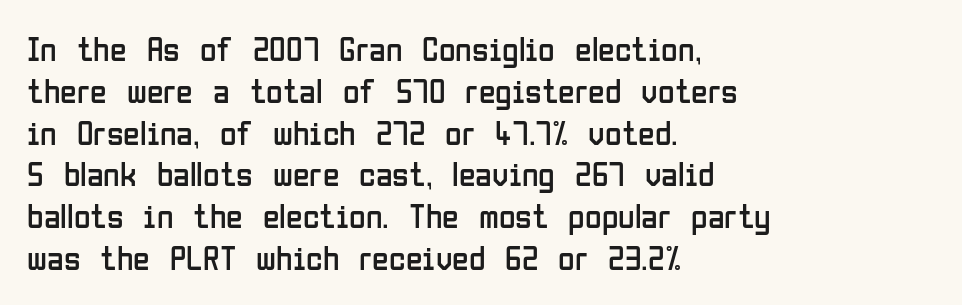
{"serif": "no", "italic": "no", "bold": "no", "weight": "regular", "width": "condensed", "stroke_contrast": "low", "x_height": "medium", "monospaced": "no", "underline": "no", "align": "left", "line_spacing_ratio": 1.23, "letter_spacing": "normal", "letter_spacing_em": 0.0, "glyph_px": 34}
